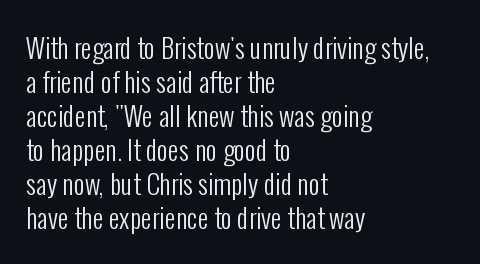
Vertically, the passage feels balanced, rows spaced as you'd expect. The strip under each line holds only bare page. Weight: in the light-to-regular range. Glyph-to-glyph distance matches everyday printed text.
